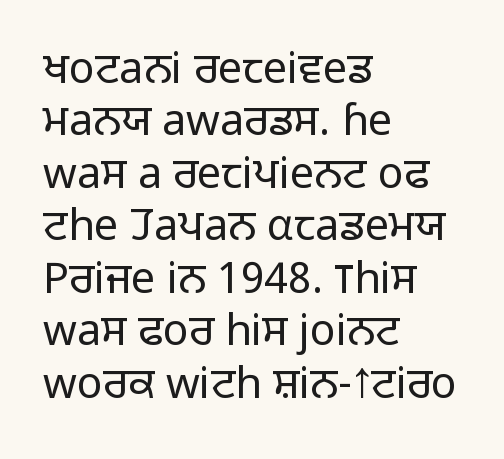
The image shows 43 px light sans-serif type, upright; set left-aligned, line spacing 1.22x, normal letter spacing, not underlined; low stroke contrast and a medium x-height.
